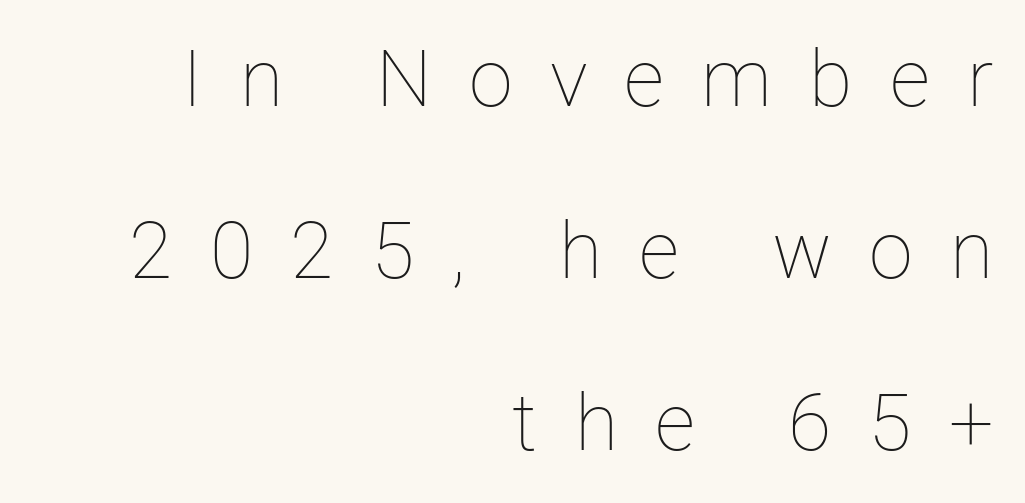
Q: Is the text bold? A: No.
Q: Is the text italic (slanted)? A: No, it is upright.
Q: Is the text underlined? A: No.
Q: How is the paragraph aligned? A: Right-aligned.
Q: Is the spacing between letters normal or unusually wide? A: Unusually wide.
Q: Is the spacing between lines tight, normal or loose? A: Loose.
Q: Width (condensed, normal, or wide)? A: Normal.
Q: Stroke contrast? A: Low.
Q: x-height? A: Medium.
Q: Monospaced? A: No.
